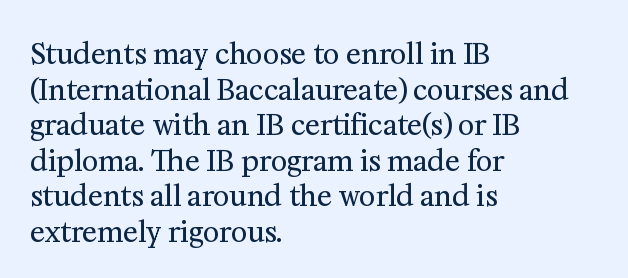
Ink coverage per letter is moderate at most. The words here are not underlined. Alignment: flush left. Are there feet on the stems? There are — it's a serif.
